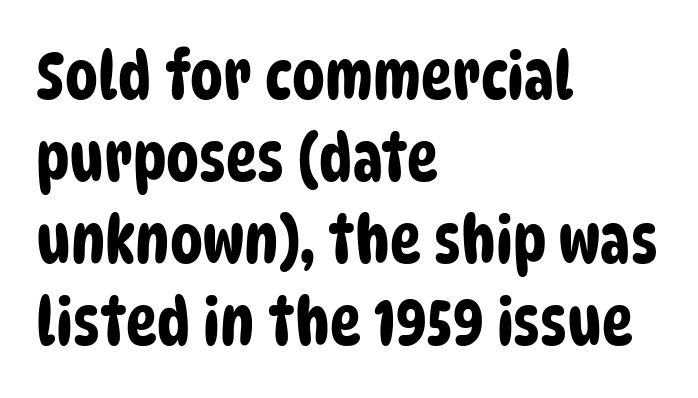
Q: Is the typeface a serif or a sans-serif typeface? A: Sans-serif.
Q: Is the text underlined? A: No.
Q: How is the paragraph aligned? A: Left-aligned.
Q: Is the spacing between letters normal or unusually wide? A: Normal.
Q: Width (condensed, normal, or wide)? A: Condensed.
Q: Stroke contrast? A: Low.
Q: x-height? A: Large.
Q: Monospaced? A: No.
